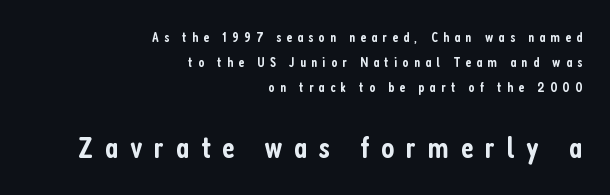
The image shows 31 px semibold, condensed sans-serif type, upright; set right-aligned, line spacing 1.77x, unusually wide letter spacing (+0.38 em), not underlined; the second (bottom) block is 2.21x larger; low stroke contrast and a medium x-height.
